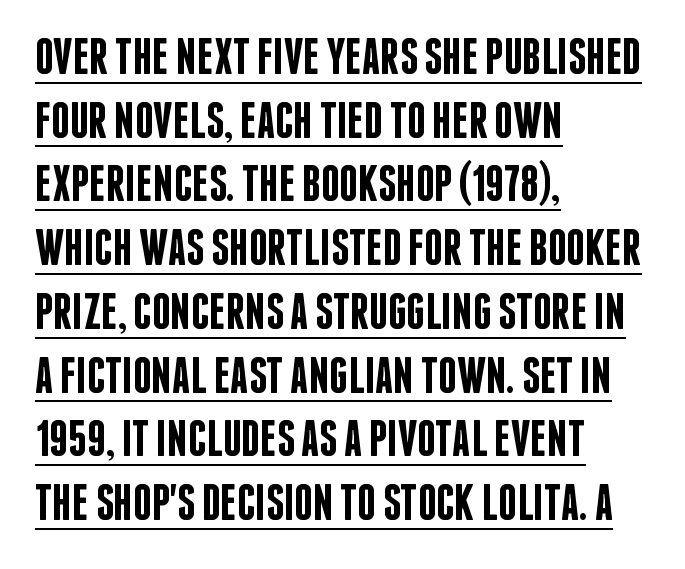
A roman cut, with each character standing at attention. Weight: semibold (demi). Stroke terminals: plain, sans-serif. This sample has the flowing, uneven cadence of proportional lettering.
